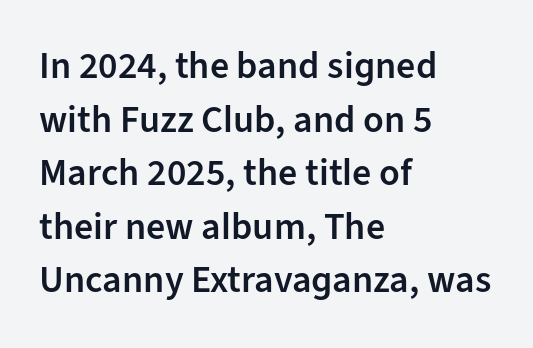
Every row of glyphs begins at an identical x-position on the left. Here the designer chose a conventional face with non-uniform glyph widths. The line-height multiplier appears to be the usual default. Upright lettering throughout. The strokes are fattened partway — semibold, not bold.
